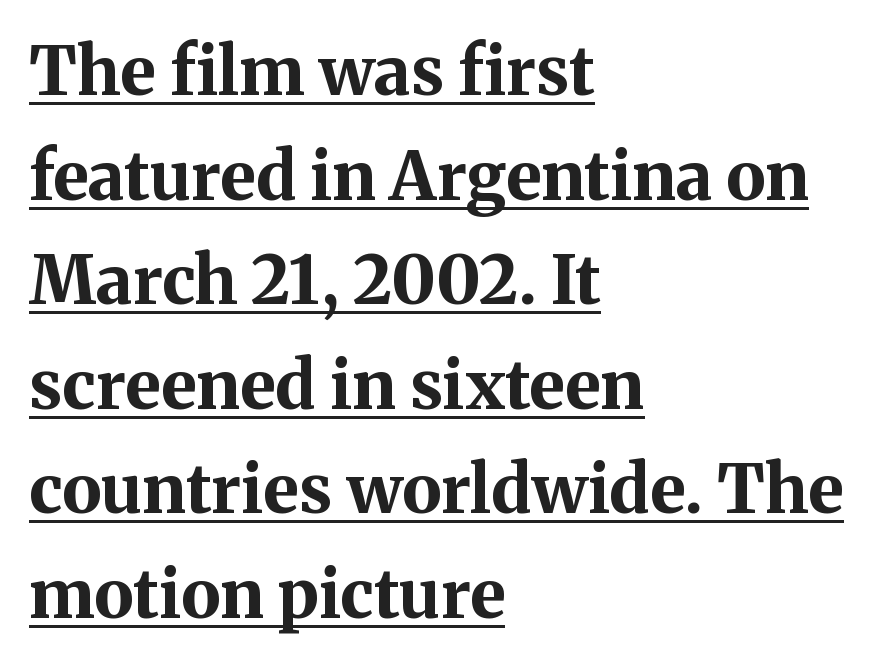
The image shows 67 px bold serif type, upright; set left-aligned, normal line spacing (1.56x), normal letter spacing, underlined; medium stroke contrast and a medium x-height.
